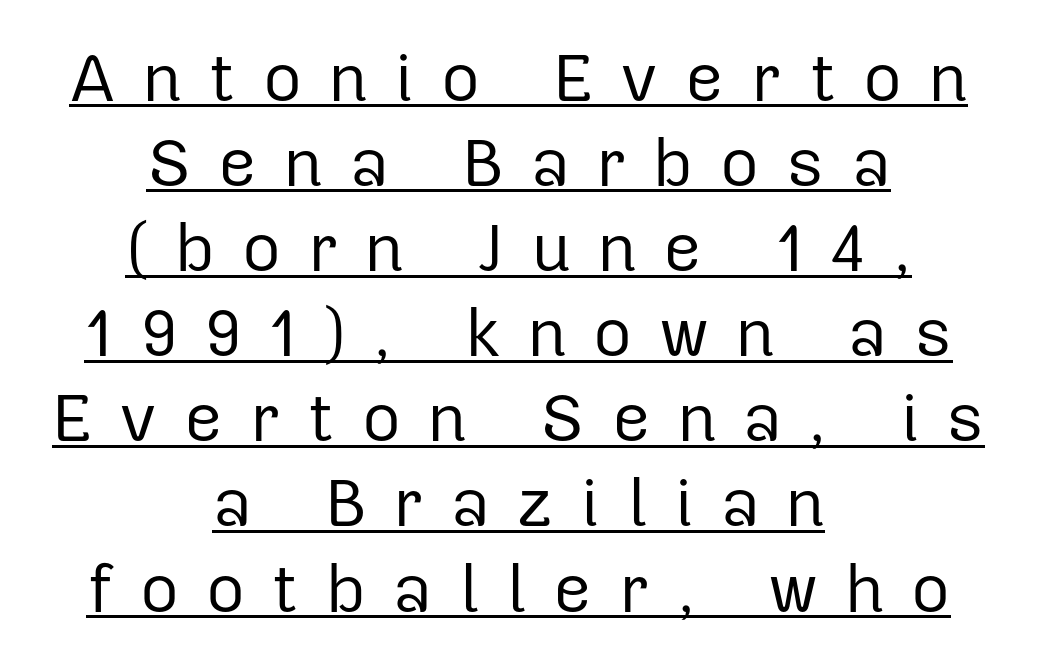
Q: Is the text bold? A: No.
Q: Is the text italic (slanted)? A: No, it is upright.
Q: Is the typeface a serif or a sans-serif typeface? A: Sans-serif.
Q: Is the text underlined? A: Yes.
Q: How is the paragraph aligned? A: Centered.
Q: Is the spacing between letters normal or unusually wide? A: Unusually wide.
Q: Is the spacing between lines tight, normal or loose? A: Normal.
Q: Width (condensed, normal, or wide)? A: Normal.
Q: Stroke contrast? A: Low.
Q: x-height? A: Medium.
Q: Monospaced? A: No.
